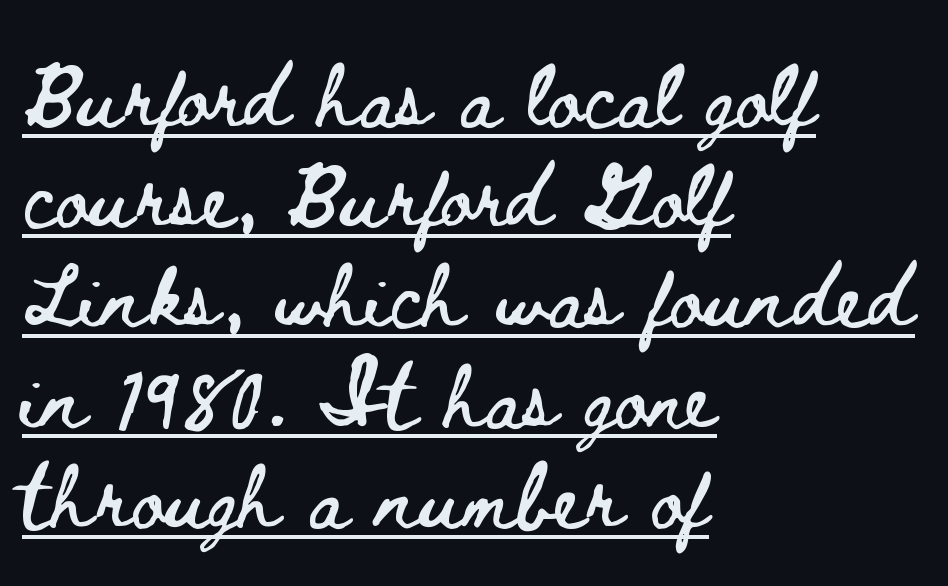
Here the designer chose a conventional face with non-uniform glyph widths. This rendering features underlined lettering. Does extra space separate the letters? No, they use regular spacing. The lines sit at an ordinary, default distance from one another. The passage is arranged the way most books set body copy — flush left.
